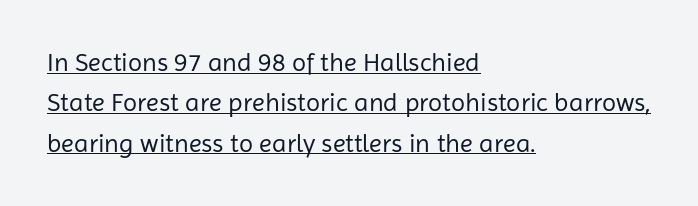
{"italic": "no", "bold": "no", "underline": "yes", "align": "left", "line_spacing": "normal", "line_spacing_ratio": 1.55, "letter_spacing": "normal", "letter_spacing_em": 0.0, "glyph_px": 26}
